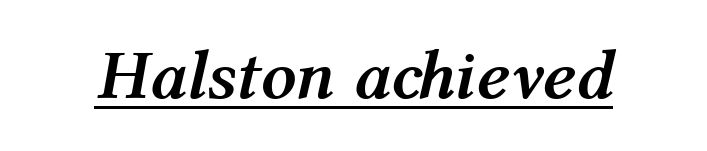
Underlined type. Looking at the ascenders, they clearly lean. This sample has the flowing, uneven cadence of proportional lettering. Heavy-handed strokes throughout: this text is bold.
